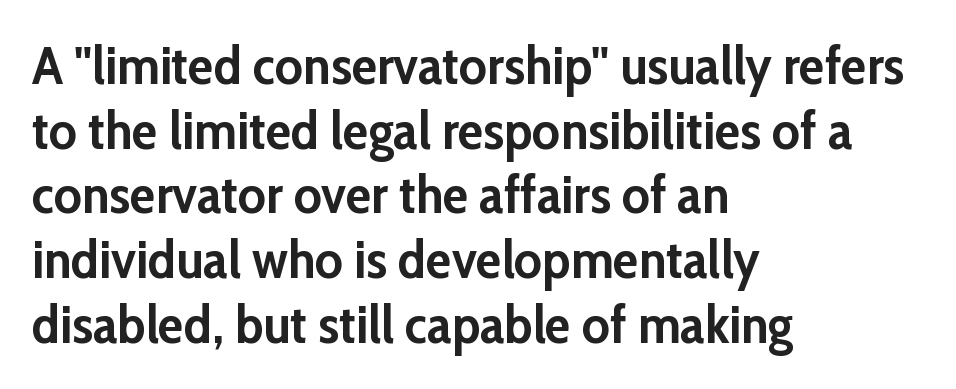
Q: Is the text bold? A: Yes.
Q: Is the text italic (slanted)? A: No, it is upright.
Q: Is the typeface a serif or a sans-serif typeface? A: Sans-serif.
Q: Is the text underlined? A: No.
Q: How is the paragraph aligned? A: Left-aligned.
Q: Is the spacing between letters normal or unusually wide? A: Normal.
Q: Width (condensed, normal, or wide)? A: Normal.
Q: Stroke contrast? A: Low.
Q: x-height? A: Medium.
Q: Monospaced? A: No.
